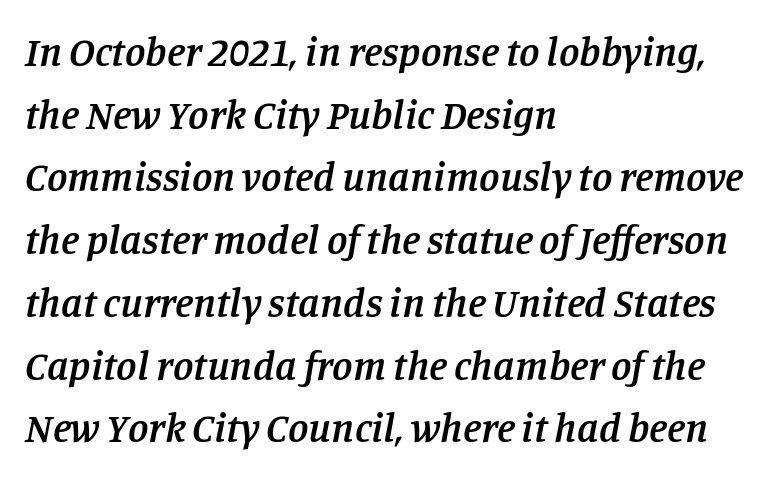
Q: Is the text bold? A: Semi-bold.
Q: Is the text italic (slanted)? A: Yes, it leans right by about 11 degrees.
Q: Is the typeface a serif or a sans-serif typeface? A: Serif.
Q: Is the text underlined? A: No.
Q: How is the paragraph aligned? A: Left-aligned.
Q: Is the spacing between letters normal or unusually wide? A: Normal.
Q: Is the spacing between lines tight, normal or loose? A: Normal.
Q: Width (condensed, normal, or wide)? A: Normal.
Q: Stroke contrast? A: Low.
Q: x-height? A: Large.
Q: Monospaced? A: No.
